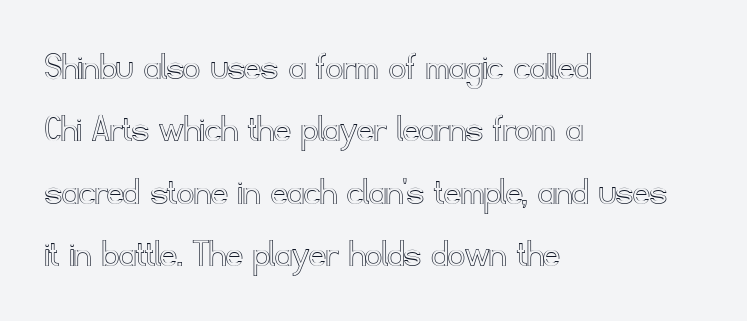
The passage shown is not underscored anywhere. The line texture is even and compact thanks to regular tracking. Evenly set lines give the paragraph a standard silhouette. One-word summary of the alignment: left.
